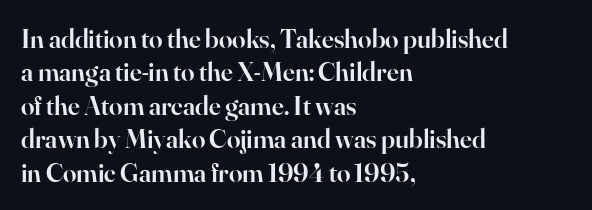
Moderately thickened strokes mark this as semibold type. A clean baseline with only descenders dipping below it. Line starts are locked; line ends wander. Honestly, the letter spacing is just normal — you wouldn't notice it. Italic? Not at all — the glyphs are vertical.
